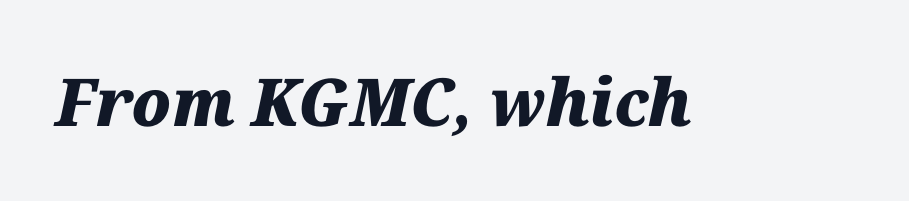
Q: Is the text bold? A: Yes.
Q: Is the text italic (slanted)? A: Yes, it leans right by about 12 degrees.
Q: Is the text underlined? A: No.
Q: Is the spacing between letters normal or unusually wide? A: Normal.
Q: Width (condensed, normal, or wide)? A: Normal.
Q: Stroke contrast? A: Medium.
Q: x-height? A: Medium.
Q: Monospaced? A: No.
